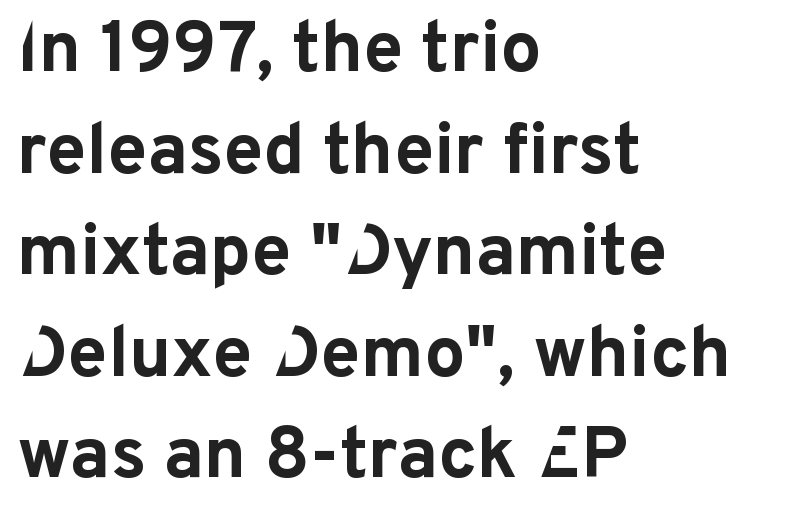
{"serif": "no", "italic": "no", "bold": "yes", "weight": "bold", "width": "normal", "stroke_contrast": "low", "x_height": "medium", "monospaced": "no", "underline": "no", "align": "left", "line_spacing": "normal", "line_spacing_ratio": 1.41, "letter_spacing": "normal", "letter_spacing_em": 0.0, "glyph_px": 72}
